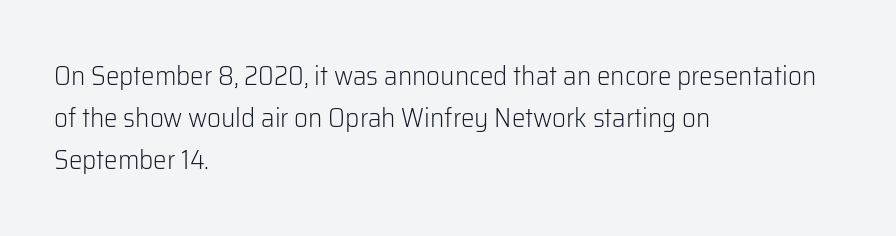
Each new line begins a customary step beneath the previous one. The passage shown is not underscored anywhere. Weight: not bold — regular or lighter. Nope, not italic — everything's standing straight. A classic flush-left, rag-right setting is used for this passage.
